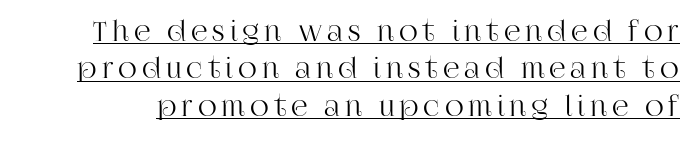
The image shows 26 px text type, upright; set normal line spacing (1.44x), underlined.
